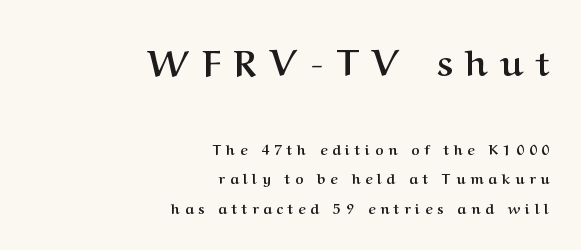
Q: Is the text bold? A: Yes.
Q: Is the text italic (slanted)? A: No, it is upright.
Q: Is the typeface a serif or a sans-serif typeface? A: Serif.
Q: Is the text underlined? A: No.
Q: How is the paragraph aligned? A: Right-aligned.
Q: Is the spacing between letters normal or unusually wide? A: Unusually wide.
Q: Is the spacing between lines tight, normal or loose? A: Loose.
Q: Which block of text is set in a larger size, the first (top) or the second (bottom)? A: The first (top) one.
Q: Width (condensed, normal, or wide)? A: Normal.
Q: Stroke contrast? A: Medium.
Q: x-height? A: Medium.
Q: Monospaced? A: No.
